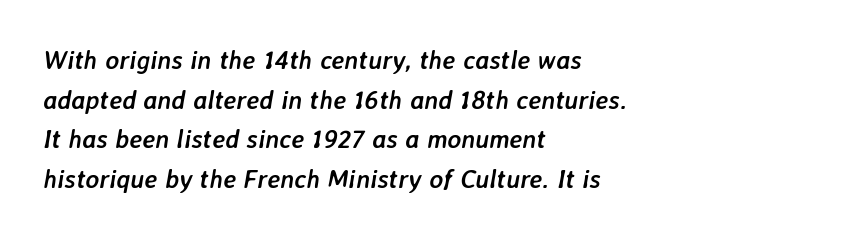
{"italic": "yes", "lean": "right", "slant_degrees": 7, "bold": "yes", "underline": "no", "align": "left", "line_spacing": "normal", "line_spacing_ratio": 1.52, "letter_spacing": "normal", "letter_spacing_em": 0.0, "glyph_px": 26}
